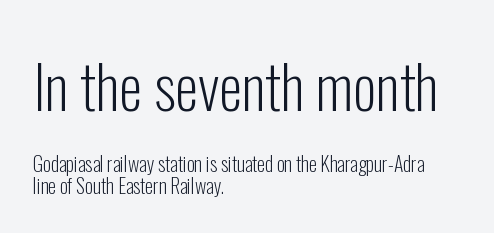
Q: Is the text bold? A: No.
Q: Is the text italic (slanted)? A: No, it is upright.
Q: Is the typeface a serif or a sans-serif typeface? A: Sans-serif.
Q: Is the text underlined? A: No.
Q: How is the paragraph aligned? A: Left-aligned.
Q: Is the spacing between letters normal or unusually wide? A: Normal.
Q: Is the spacing between lines tight, normal or loose? A: Tight.
Q: Which block of text is set in a larger size, the first (top) or the second (bottom)? A: The first (top) one.
Q: Width (condensed, normal, or wide)? A: Condensed.
Q: Stroke contrast? A: Low.
Q: x-height? A: Medium.
Q: Monospaced? A: No.
